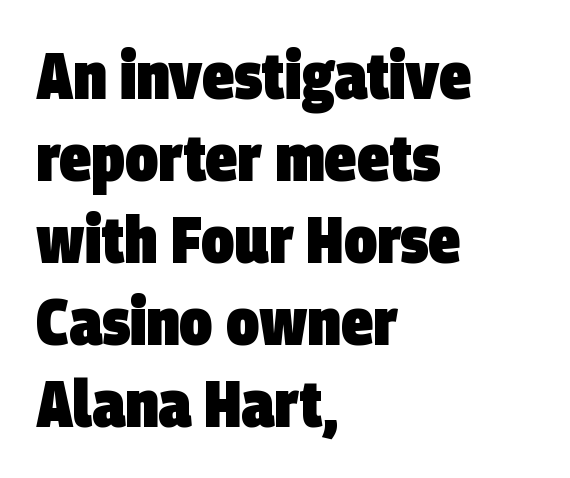
The image shows 65 px heavy, condensed sans-serif type; set left-aligned, normal line spacing (1.26x), normal letter spacing, not underlined; low stroke contrast and a large x-height.
